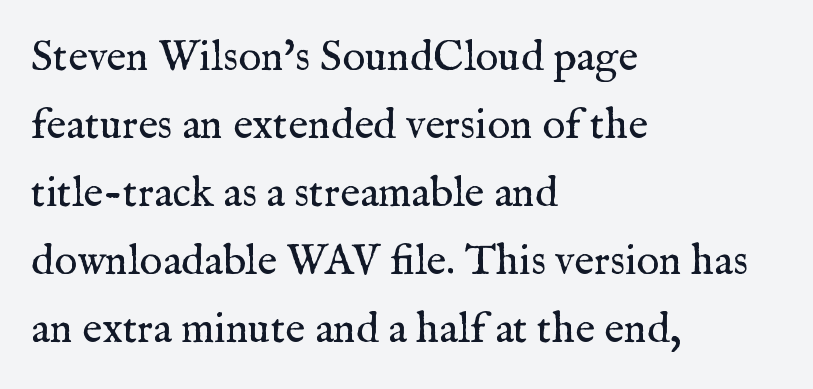
{"serif": "yes", "italic": "no", "bold": "no", "weight": "regular", "width": "normal", "stroke_contrast": "medium", "x_height": "medium", "monospaced": "no", "underline": "no", "align": "left", "line_spacing": "normal", "line_spacing_ratio": 1.58, "letter_spacing": "normal", "letter_spacing_em": 0.0, "glyph_px": 43}
